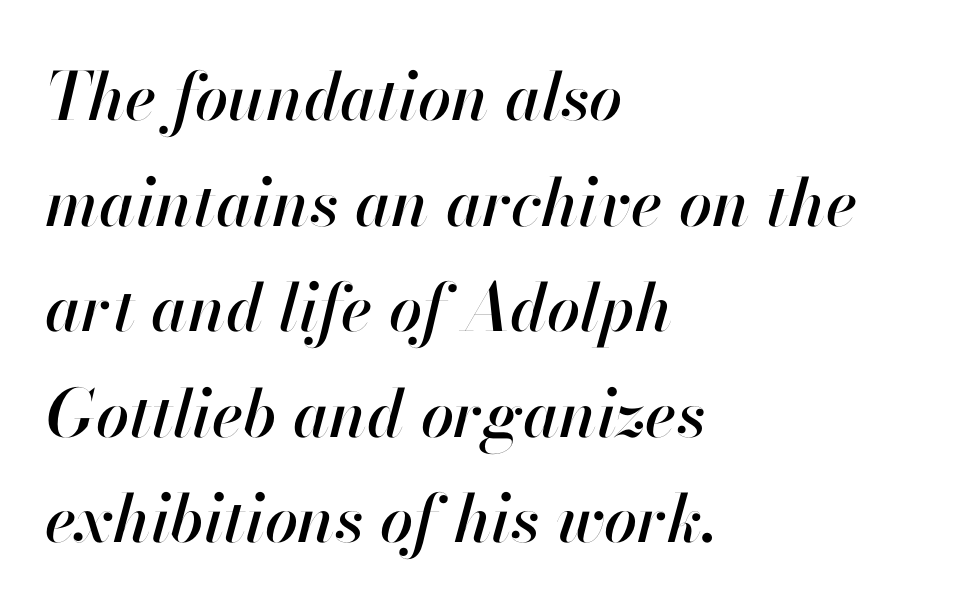
The rendering keeps characters at their native spacing. Underline: absent. This block has exactly the height ordinary leading produces. Short and long lines alike share a common starting point at left. Style check: oblique. Each letter keeps its own natural width here, so spacing adapts to shape.
